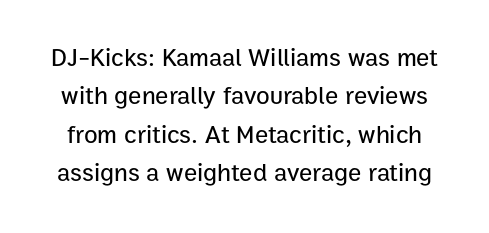
{"italic": "no", "underline": "no", "line_spacing": "normal", "line_spacing_ratio": 1.54, "letter_spacing": "normal", "letter_spacing_em": 0.0, "glyph_px": 25}
